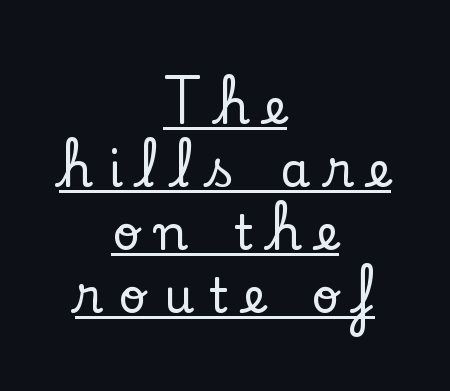
Inter-character spacing is expanded well beyond the font's built-in metrics. Do the letters lean? They stand straight. Proportional: the letters do not fall into vertical columns.
